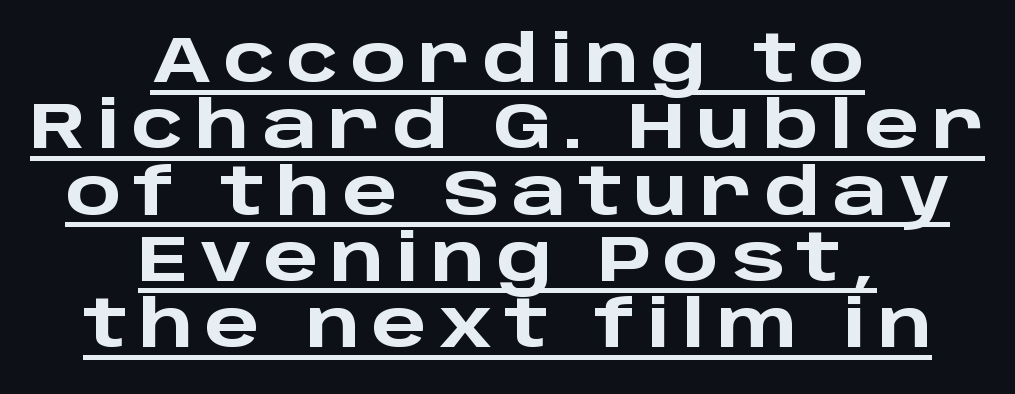
The image shows 65 px heavy, wide sans-serif type, upright; set centered, tight line spacing (1.02x), underlined; low stroke contrast and a large x-height.
